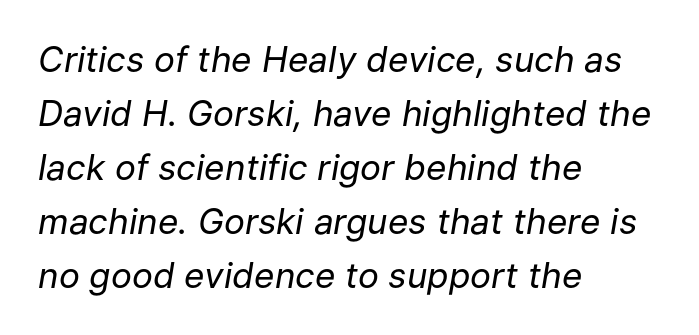
The image shows 35 px regular-weight type, italic (leaning right); set left-aligned, normal line spacing (1.54x), normal letter spacing, not underlined; low stroke contrast and a medium x-height.
